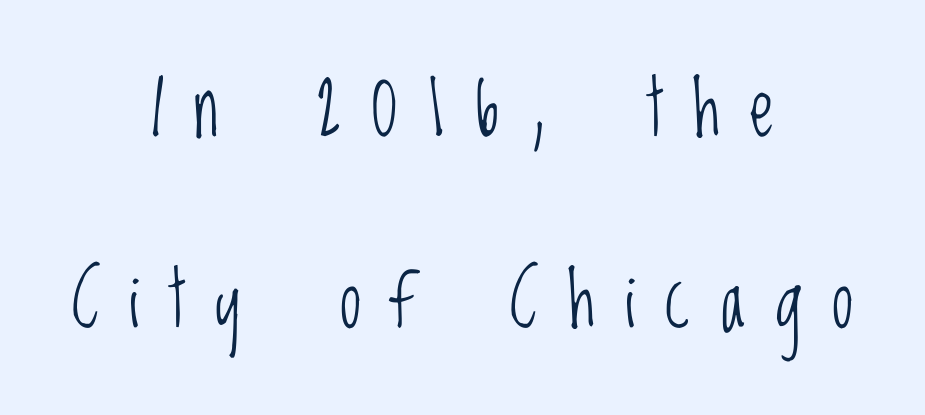
The designer went with a sans here, leaving each stem footless. The typesetter chose a symmetrical, centered arrangement here. Does the leading feel generous? Absolutely, it's lavish. Summary of weight: not heavy and not bold.
